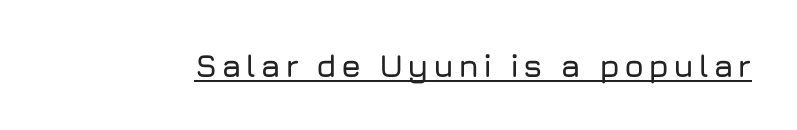
The image shows 32 px sans-serif type, upright; set underlined; low stroke contrast and a medium x-height.
